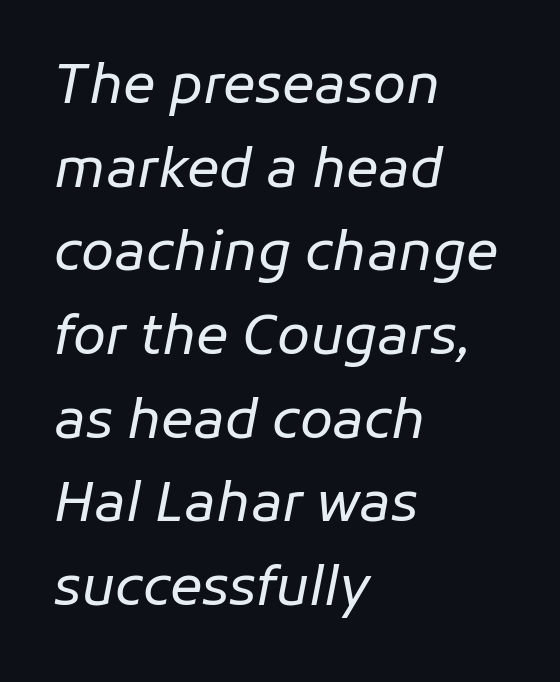
{"italic": "yes", "lean": "right", "slant_degrees": 11, "bold": "no", "weight": "regular", "width": "normal", "stroke_contrast": "low", "x_height": "medium", "monospaced": "no", "underline": "no", "align": "left", "line_spacing": "normal", "line_spacing_ratio": 1.55, "letter_spacing": "normal", "letter_spacing_em": 0.0, "glyph_px": 54}
